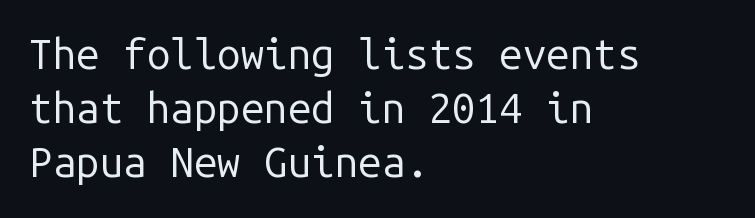
The image shows 42 px regular-weight sans-serif type, upright, monospaced; set left-aligned, normal line spacing (1.29x), normal letter spacing, not underlined; low stroke contrast and a medium x-height.
